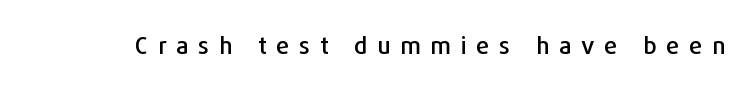
The letters stand upright; this is a roman face. Letter spacing: wide. Any mark beneath the type? The region is blank.
